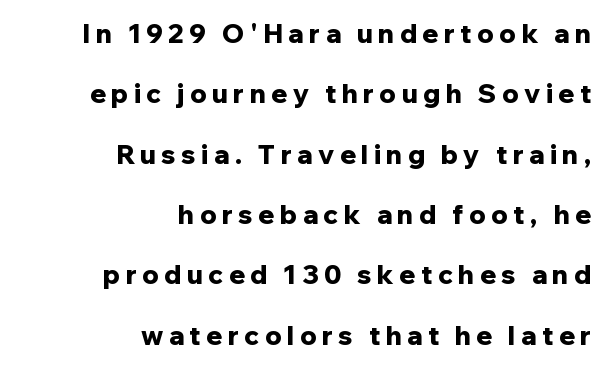
The image shows 26 px bold type, upright; set right-aligned, loose line spacing (2.32x), unusually wide letter spacing (+0.21 em), not underlined.
